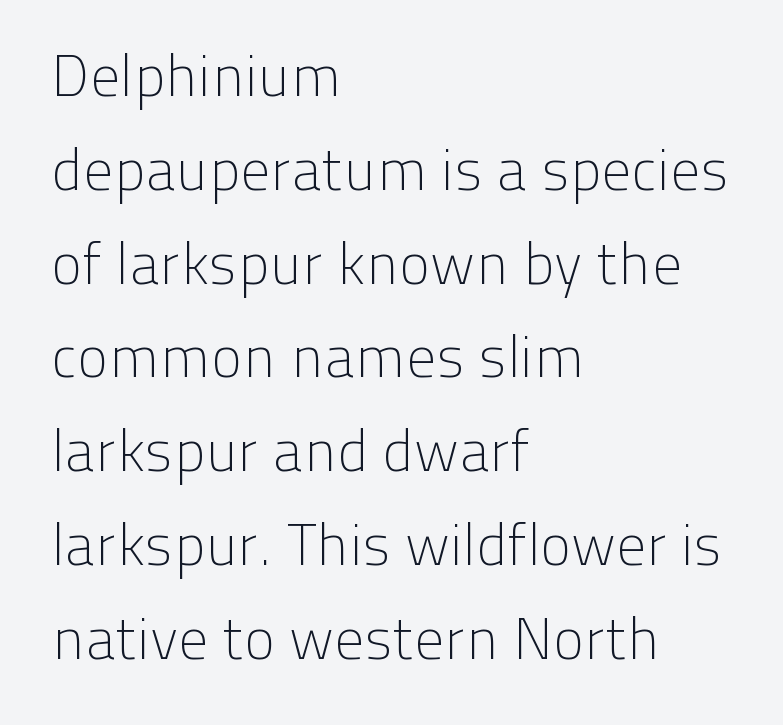
Q: Is the text bold? A: No.
Q: Is the text italic (slanted)? A: No, it is upright.
Q: Is the typeface a serif or a sans-serif typeface? A: Sans-serif.
Q: Is the text underlined? A: No.
Q: How is the paragraph aligned? A: Left-aligned.
Q: Is the spacing between letters normal or unusually wide? A: Normal.
Q: Is the spacing between lines tight, normal or loose? A: Normal.
Q: Width (condensed, normal, or wide)? A: Normal.
Q: Stroke contrast? A: Low.
Q: x-height? A: Medium.
Q: Monospaced? A: No.
